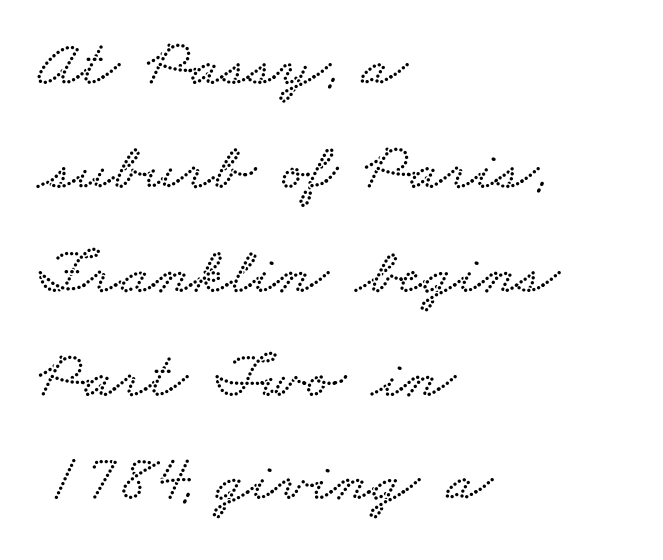
Q: Is the text underlined? A: No.
Q: How is the paragraph aligned? A: Left-aligned.
Q: Is the spacing between letters normal or unusually wide? A: Normal.
Q: Is the spacing between lines tight, normal or loose? A: Normal.
Q: Width (condensed, normal, or wide)? A: Wide.
Q: Stroke contrast? A: Low.
Q: x-height? A: Small.
Q: Monospaced? A: No.
